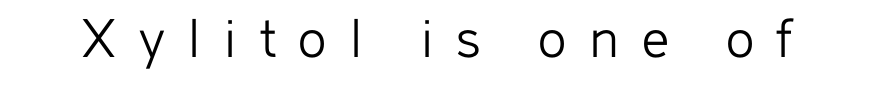
Q: Is the text bold? A: No.
Q: Is the text italic (slanted)? A: No, it is upright.
Q: Is the typeface a serif or a sans-serif typeface? A: Sans-serif.
Q: Is the text underlined? A: No.
Q: Is the spacing between letters normal or unusually wide? A: Unusually wide.
Q: Width (condensed, normal, or wide)? A: Normal.
Q: Stroke contrast? A: Low.
Q: x-height? A: Medium.
Q: Monospaced? A: No.
